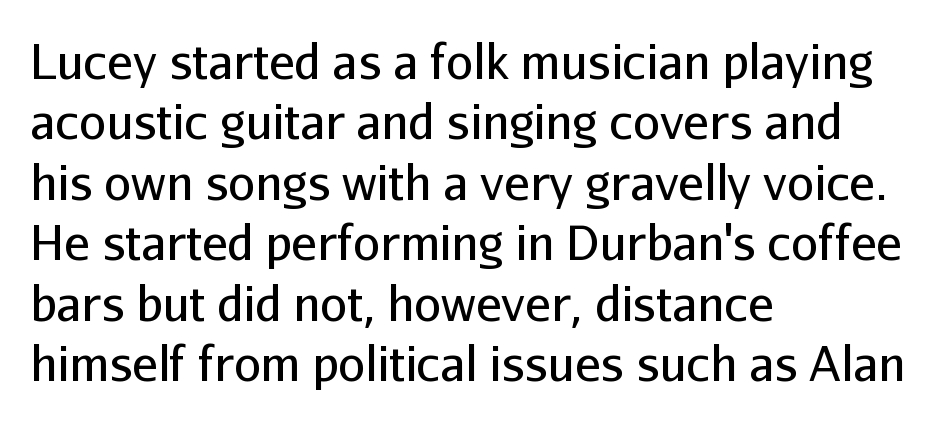
Q: Is the text bold? A: No.
Q: Is the text italic (slanted)? A: No, it is upright.
Q: Is the typeface a serif or a sans-serif typeface? A: Sans-serif.
Q: Is the text underlined? A: No.
Q: How is the paragraph aligned? A: Left-aligned.
Q: Is the spacing between letters normal or unusually wide? A: Normal.
Q: Is the spacing between lines tight, normal or loose? A: Normal.
Q: Width (condensed, normal, or wide)? A: Normal.
Q: Stroke contrast? A: Low.
Q: x-height? A: Medium.
Q: Monospaced? A: No.
